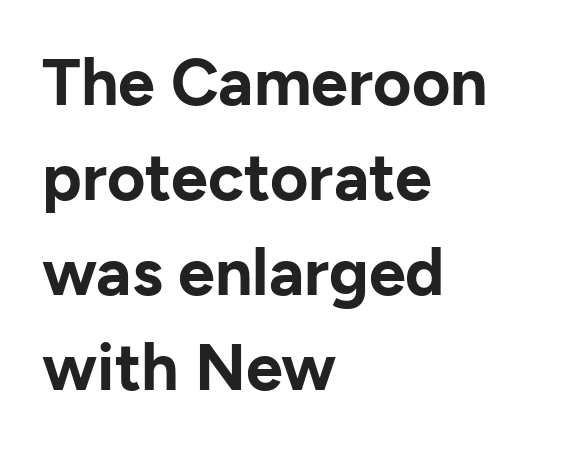
The image shows 66 px bold sans-serif type, upright; set left-aligned, normal line spacing (1.44x), normal letter spacing, not underlined; low stroke contrast and a medium x-height.
